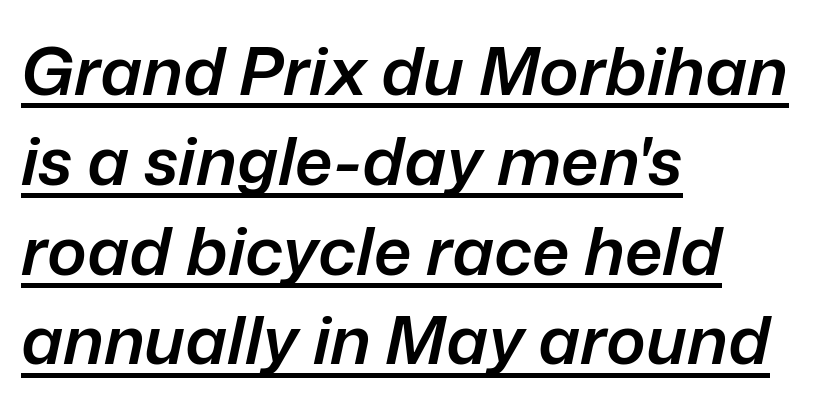
Q: Is the text bold? A: Semi-bold.
Q: Is the text italic (slanted)? A: Yes, it leans right by about 12 degrees.
Q: Is the text underlined? A: Yes.
Q: How is the paragraph aligned? A: Left-aligned.
Q: Is the spacing between letters normal or unusually wide? A: Normal.
Q: Is the spacing between lines tight, normal or loose? A: Normal.
Q: Width (condensed, normal, or wide)? A: Normal.
Q: Stroke contrast? A: Low.
Q: x-height? A: Medium.
Q: Monospaced? A: No.
